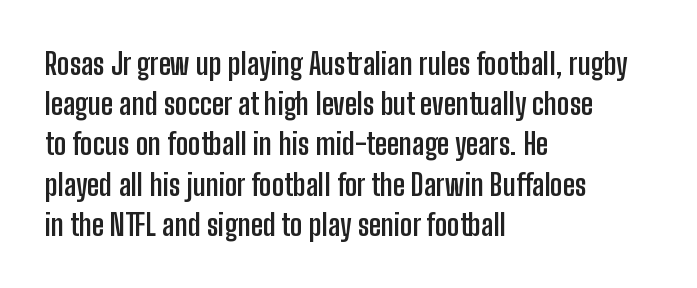
Line starts are locked; line ends wander. Normally led — the rows are evenly, conventionally spaced. Heavy, bold letterforms. In terms of letterform style, serifs are entirely absent.
